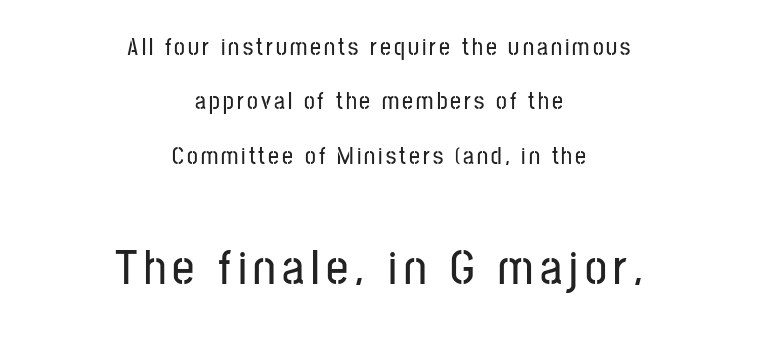
The foot of each line stays bare and open. Unlike italic type, these characters show no tilt at all. Small over large — that's the arrangement of the two blocks here. Is the block centered? Yes — each line is placed symmetrically about the middle. The letters advance in unequal steps, a hallmark of proportional type. Nothing sits at the stroke ends, so this counts as sans-serif.
